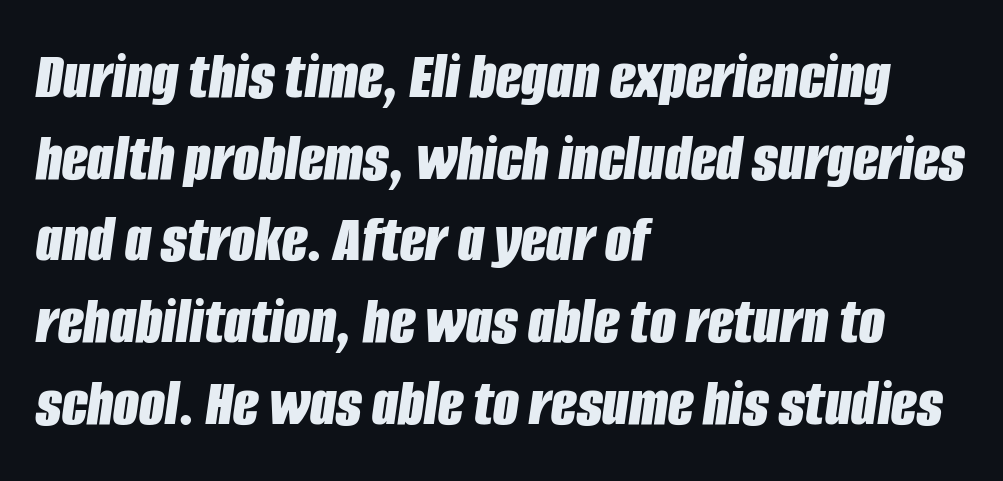
Q: Is the text bold? A: Yes.
Q: Is the text italic (slanted)? A: Yes, it leans right by about 8 degrees.
Q: Is the text underlined? A: No.
Q: How is the paragraph aligned? A: Left-aligned.
Q: Is the spacing between letters normal or unusually wide? A: Normal.
Q: Width (condensed, normal, or wide)? A: Condensed.
Q: Stroke contrast? A: Low.
Q: x-height? A: Large.
Q: Monospaced? A: No.
